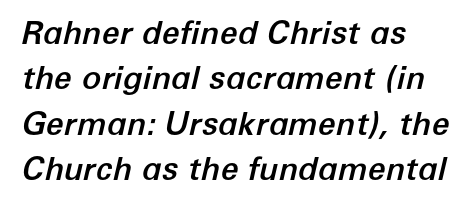
Q: Is the text italic (slanted)? A: Yes, it leans right by about 12 degrees.
Q: Is the text underlined? A: No.
Q: How is the paragraph aligned? A: Left-aligned.
Q: Is the spacing between letters normal or unusually wide? A: Normal.
Q: Is the spacing between lines tight, normal or loose? A: Normal.
Q: Width (condensed, normal, or wide)? A: Normal.
Q: Stroke contrast? A: Low.
Q: x-height? A: Medium.
Q: Monospaced? A: No.
